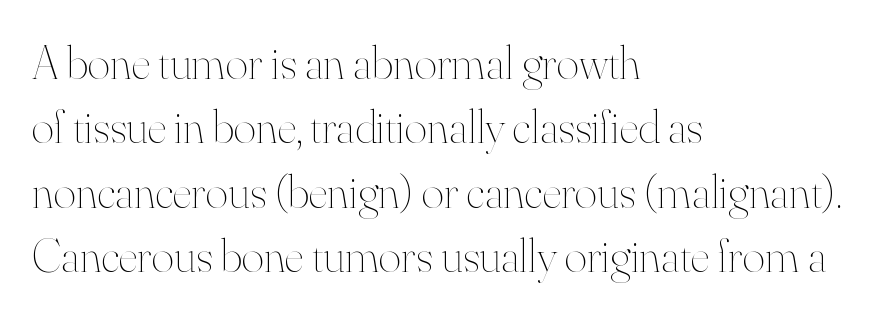
The image shows 48 px thin type, upright; set left-aligned, normal line spacing (1.34x), normal letter spacing, not underlined; high stroke contrast and a small x-height.
